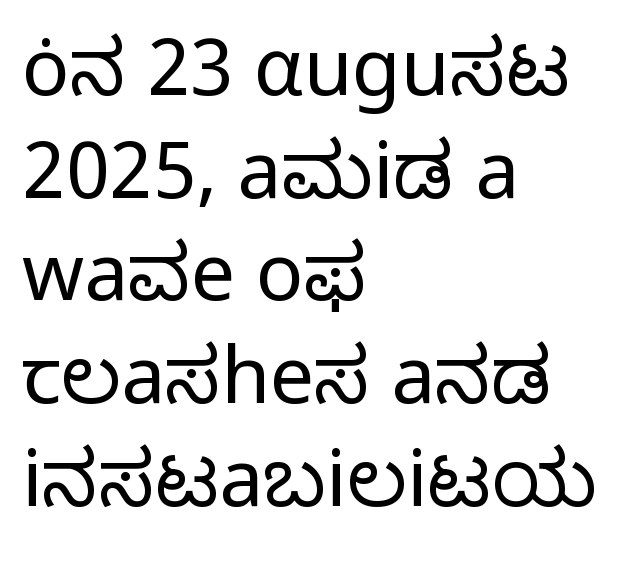
The image shows 79 px regular-weight sans-serif type, upright; set left-aligned, normal line spacing (1.3x), normal letter spacing, not underlined; low stroke contrast and a medium x-height.
